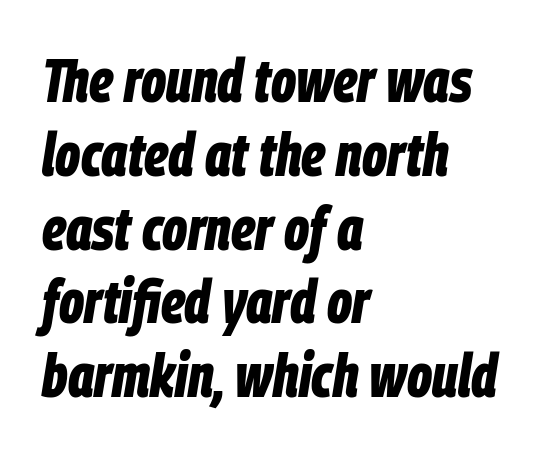
{"italic": "yes", "lean": "right", "slant_degrees": 9, "bold": "yes", "weight": "bold", "width": "condensed", "stroke_contrast": "low", "x_height": "large", "monospaced": "no", "underline": "no", "align": "left", "line_spacing_ratio": 1.21, "letter_spacing": "normal", "letter_spacing_em": 0.0, "glyph_px": 61}
